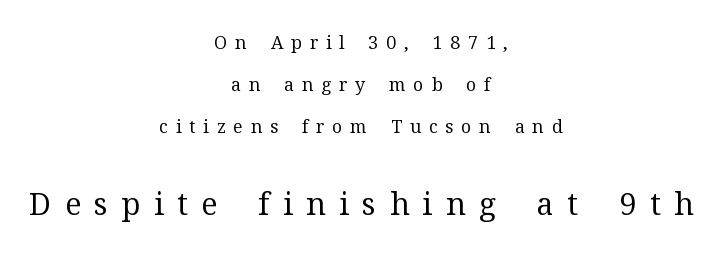
The image shows 31 px regular-weight serif type, upright; set centered, loose line spacing (2.34x), unusually wide letter spacing (+0.43 em), not underlined; the second (bottom) block is 1.72x larger; medium stroke contrast and a medium x-height.
